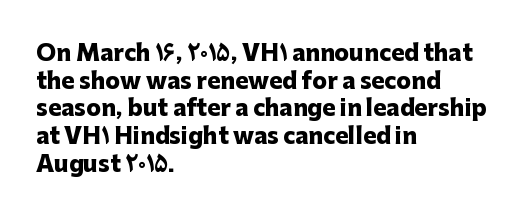
These words are printed bold, with thick strokes throughout. The string is rendered with underlining switched off. What's the leading like? Ordinary, nothing unusual. Tracking value appears to be zero — textbook default spacing. This rendering uses left alignment, leaving the right contour irregular. Every stem runs plumb, perpendicular to the baseline.
